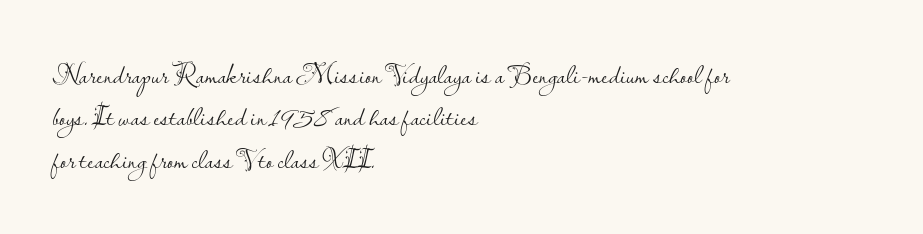
The image shows 28 px light sans-serif type; set left-aligned, normal line spacing (1.51x), normal letter spacing, not underlined; low stroke contrast and a small x-height.
